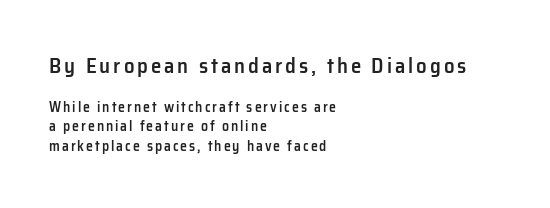
Size hierarchy here favors the leading block over the trailing one. The setting favours the left margin, as ordinary paragraphs usually do. The strokes are fattened partway — semibold, not bold. These lines sit exactly where default settings would place them.
